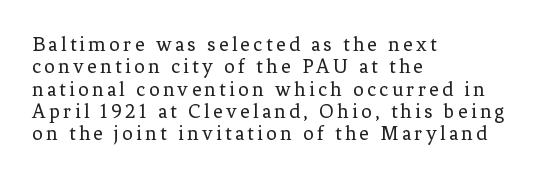
{"italic": "no", "bold": "no", "underline": "no", "align": "left", "line_spacing": "tight", "line_spacing_ratio": 1.06, "glyph_px": 21}
